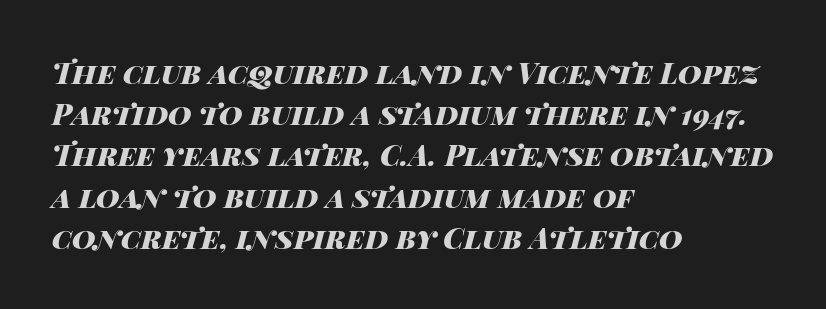
Is the letter spacing exaggerated? No — it looks like the ordinary default. It's the slanting kind of type. Honestly, the row spacing looks completely unremarkable. Is the block centered? No — it sits flush against the left margin.
